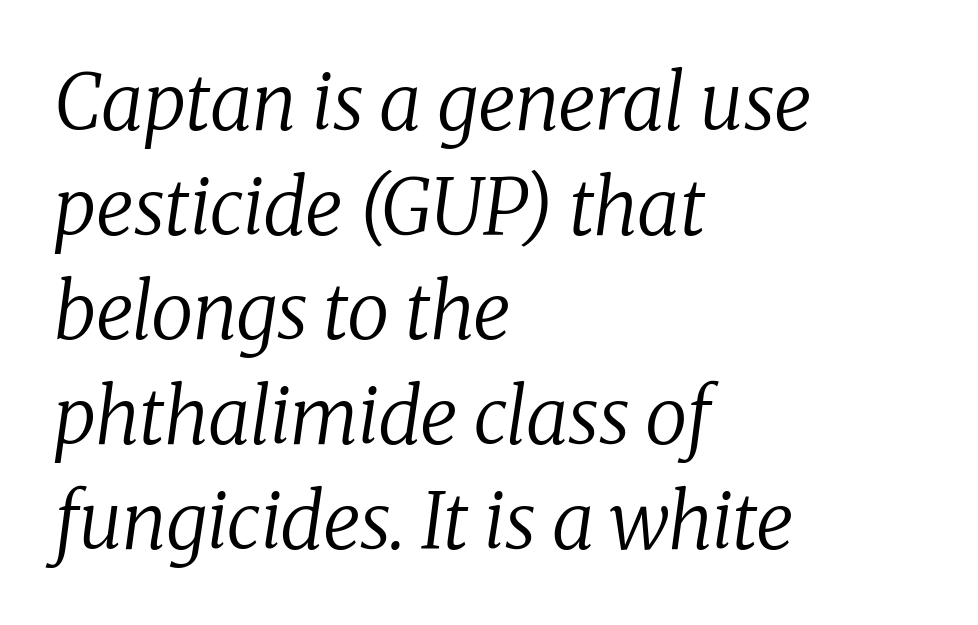
This is oblique type, the kind used for emphasis or titles. Weight class: somewhere from thin through regular. One-word summary of the alignment: left. Glyph-to-glyph distance matches everyday printed text. Each letter keeps its own natural width here, so spacing adapts to shape.
